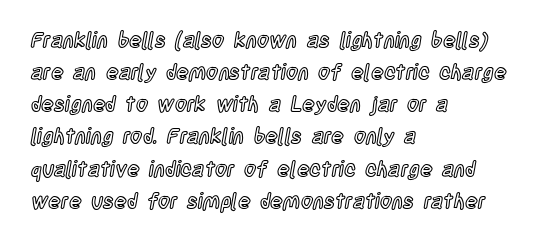
The image shows 21 px text type; set left-aligned, normal line spacing (1.53x), normal letter spacing, not underlined.
